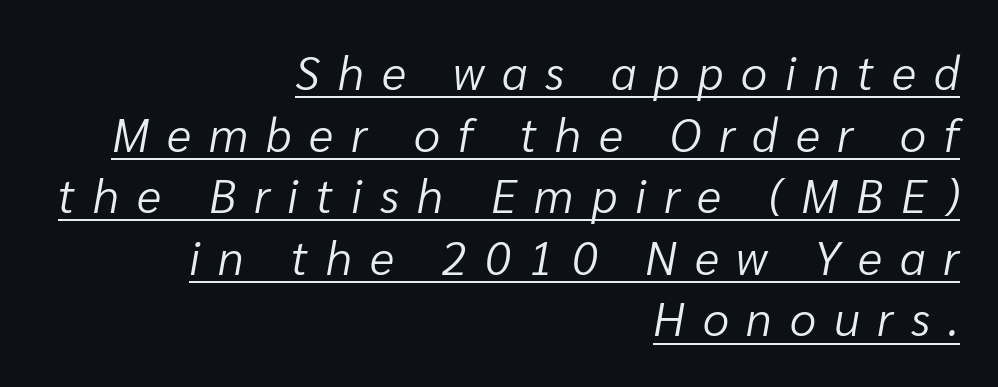
Caption: expanded tracking, letters set apart. The axis of the letterforms is tilted away from vertical. This rendering uses right alignment, leaving the left contour irregular. The passage shown is underscored from start to finish. The vertical gap from one line to the next is medium. Think of a printed novel: that variable character pitch is what you see here.
